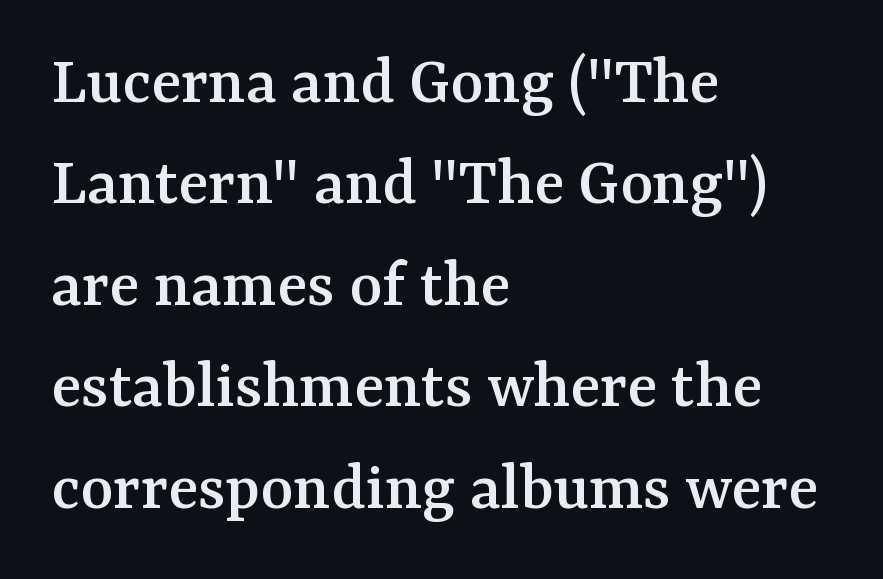
Q: Is the text italic (slanted)? A: No, it is upright.
Q: Is the typeface a serif or a sans-serif typeface? A: Serif.
Q: Is the text underlined? A: No.
Q: How is the paragraph aligned? A: Left-aligned.
Q: Is the spacing between letters normal or unusually wide? A: Normal.
Q: Is the spacing between lines tight, normal or loose? A: Normal.
Q: Width (condensed, normal, or wide)? A: Normal.
Q: Stroke contrast? A: Medium.
Q: x-height? A: Medium.
Q: Monospaced? A: No.
